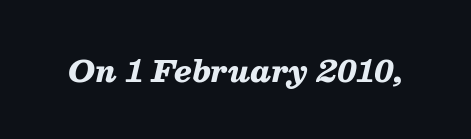
Posture: slanted. Typesetter's note: full bold, strokes at maximum text heaviness. Nobody touched the tracking dial on this one. The passage shown is typed in a proportional face where columns would drift. The specimen omits any rule beneath the text block's lines.
